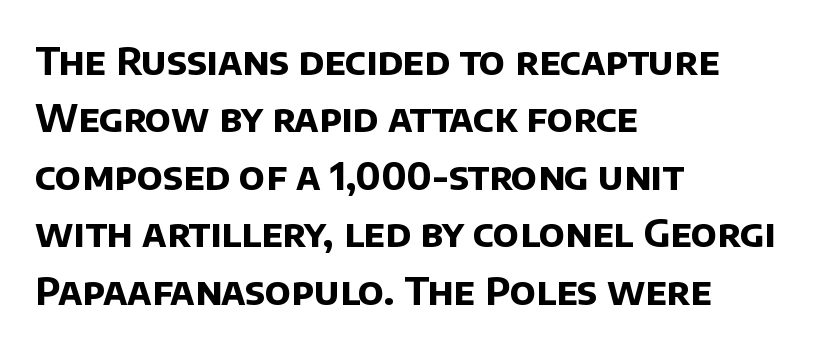
Q: Is the text bold? A: Yes.
Q: Is the typeface a serif or a sans-serif typeface? A: Sans-serif.
Q: Is the text underlined? A: No.
Q: How is the paragraph aligned? A: Left-aligned.
Q: Is the spacing between letters normal or unusually wide? A: Normal.
Q: Is the spacing between lines tight, normal or loose? A: Normal.
Q: Width (condensed, normal, or wide)? A: Normal.
Q: Stroke contrast? A: Low.
Q: x-height? A: Large.
Q: Monospaced? A: No.
